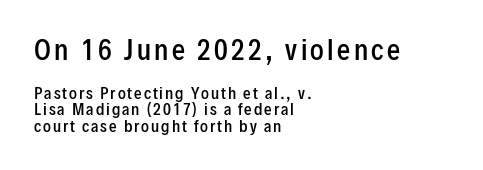
Q: Is the text bold? A: Semi-bold.
Q: Is the text italic (slanted)? A: No, it is upright.
Q: Is the text underlined? A: No.
Q: How is the paragraph aligned? A: Left-aligned.
Q: Is the spacing between lines tight, normal or loose? A: Tight.
Q: Which block of text is set in a larger size, the first (top) or the second (bottom)? A: The first (top) one.
